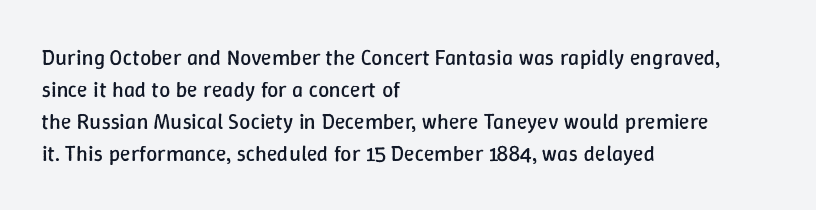
The image shows 22 px text type, upright; set left-aligned, normal line spacing (1.45x), normal letter spacing, not underlined.
